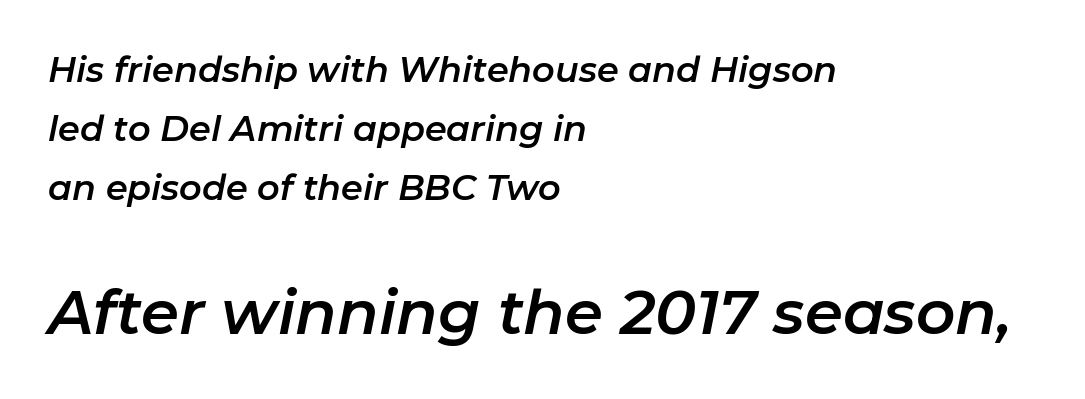
The image shows 61 px text type, italic (leaning right); set left-aligned, normal line spacing (1.69x), normal letter spacing, not underlined; the second (bottom) block is 1.74x larger; low stroke contrast and a medium x-height.
